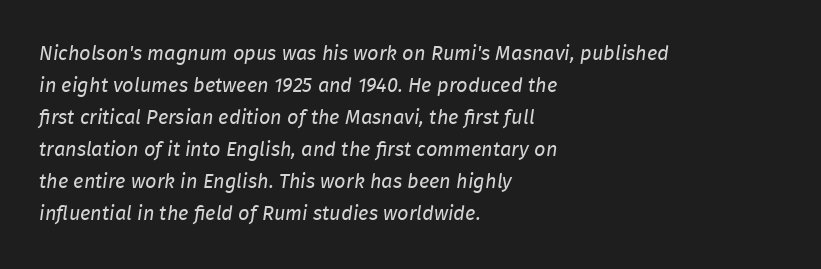
Weight: regular or lighter. Left-aligned paragraph, ragged on the right. How would I describe the line gaps? Plain and ordinary. The strip under each line holds only bare page. Rendered with sloped, italic letterforms.
